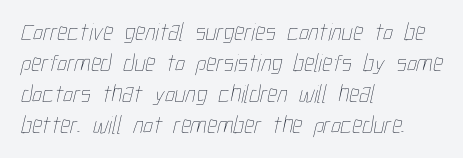
{"bold": "no", "underline": "no", "align": "left", "line_spacing_ratio": 1.24, "letter_spacing": "normal", "letter_spacing_em": 0.0, "glyph_px": 25}
